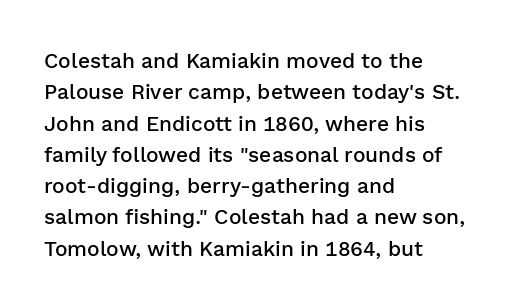
Q: Is the text bold? A: Semi-bold.
Q: Is the text italic (slanted)? A: No, it is upright.
Q: Is the text underlined? A: No.
Q: How is the paragraph aligned? A: Left-aligned.
Q: Is the spacing between letters normal or unusually wide? A: Normal.
Q: Is the spacing between lines tight, normal or loose? A: Normal.
